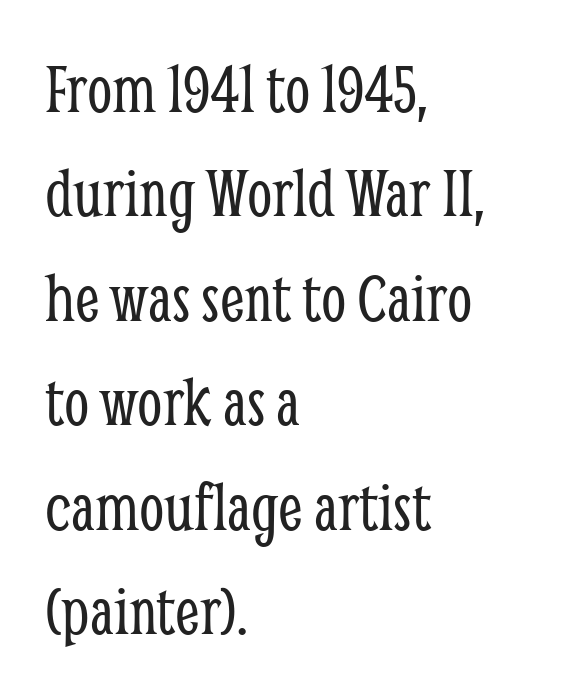
{"serif": "yes", "italic": "no", "bold": "no", "weight": "light", "width": "condensed", "stroke_contrast": "low", "x_height": "medium", "monospaced": "no", "underline": "no", "align": "left", "line_spacing": "normal", "line_spacing_ratio": 1.45, "letter_spacing": "normal", "letter_spacing_em": 0.0, "glyph_px": 72}
